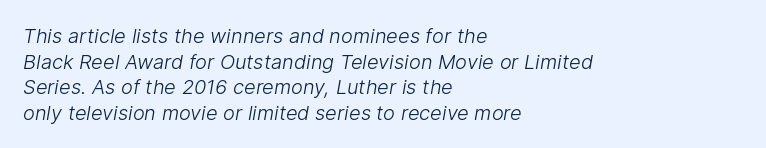
Q: Is the text bold? A: No.
Q: Is the text underlined? A: No.
Q: How is the paragraph aligned? A: Left-aligned.
Q: Is the spacing between letters normal or unusually wide? A: Normal.
Q: Is the spacing between lines tight, normal or loose? A: Normal.
